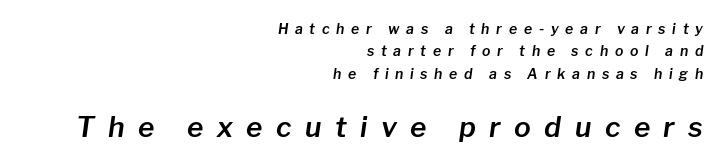
Horizontal bands of white between lines are of average thickness. Would a proofreader flag this as italicized? Yes. Check under the words: just untouched page. All the whitespace from short lines collects on the left. The letters are spread apart with noticeably loose tracking. Think of a printed novel: that variable character pitch is what you see here.
